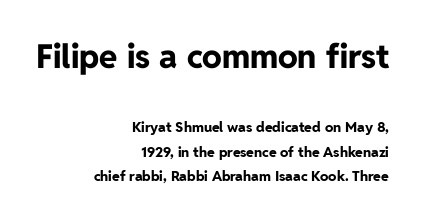
Q: Is the text bold? A: Yes.
Q: Is the text italic (slanted)? A: No, it is upright.
Q: Is the typeface a serif or a sans-serif typeface? A: Sans-serif.
Q: Is the text underlined? A: No.
Q: How is the paragraph aligned? A: Right-aligned.
Q: Is the spacing between letters normal or unusually wide? A: Normal.
Q: Which block of text is set in a larger size, the first (top) or the second (bottom)? A: The first (top) one.
Q: Width (condensed, normal, or wide)? A: Normal.
Q: Stroke contrast? A: Low.
Q: x-height? A: Medium.
Q: Monospaced? A: No.
